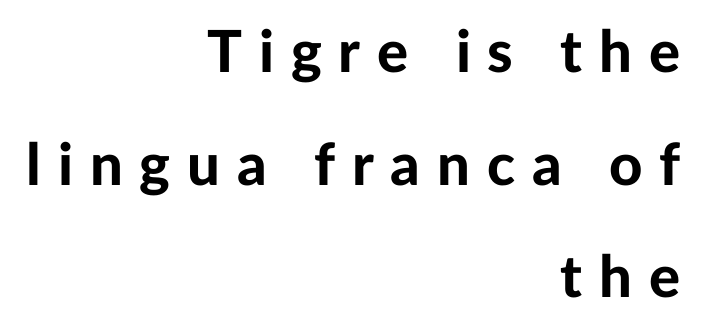
Q: Is the text bold? A: Yes.
Q: Is the text italic (slanted)? A: No, it is upright.
Q: Is the typeface a serif or a sans-serif typeface? A: Sans-serif.
Q: Is the text underlined? A: No.
Q: How is the paragraph aligned? A: Right-aligned.
Q: Is the spacing between letters normal or unusually wide? A: Unusually wide.
Q: Is the spacing between lines tight, normal or loose? A: Loose.
Q: Width (condensed, normal, or wide)? A: Normal.
Q: Stroke contrast? A: Low.
Q: x-height? A: Medium.
Q: Monospaced? A: No.
